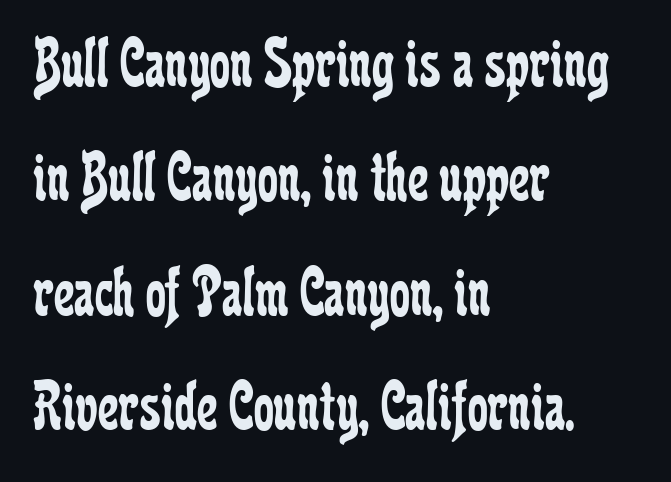
The image shows 72 px regular-weight, condensed serif type, upright; set left-aligned, normal line spacing (1.59x), normal letter spacing, not underlined; low stroke contrast and a medium x-height.
